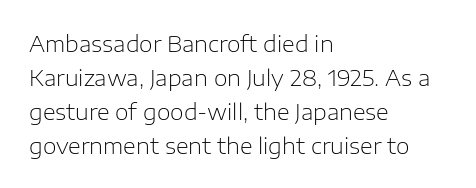
These lines stack with their left ends in a neat column. Any mark beneath the type? The region is blank. Short note: letters normally spaced. The type sits square on the baseline with zero lean.
